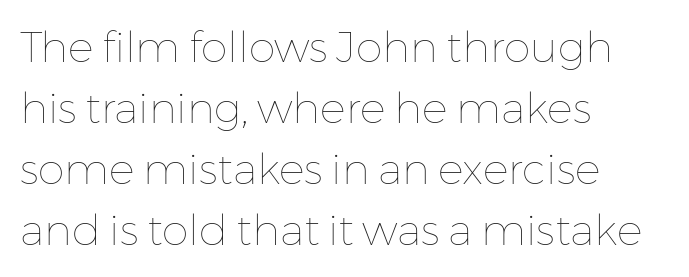
{"italic": "no", "bold": "no", "weight": "thin", "width": "normal", "stroke_contrast": "low", "x_height": "medium", "monospaced": "no", "underline": "no", "align": "left", "line_spacing": "normal", "line_spacing_ratio": 1.42, "letter_spacing": "normal", "letter_spacing_em": 0.0, "glyph_px": 43}
